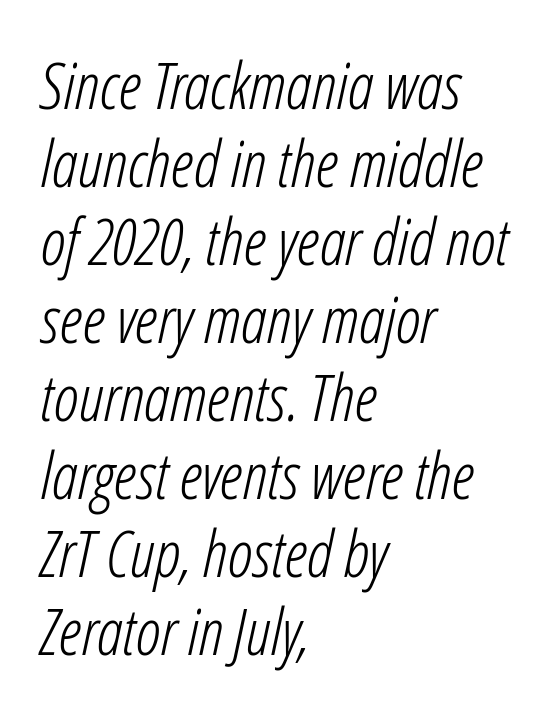
{"italic": "yes", "lean": "right", "slant_degrees": 12, "bold": "no", "weight": "light", "width": "condensed", "stroke_contrast": "low", "x_height": "medium", "monospaced": "no", "underline": "no", "align": "left", "line_spacing_ratio": 1.2, "letter_spacing": "normal", "letter_spacing_em": 0.0, "glyph_px": 65}
